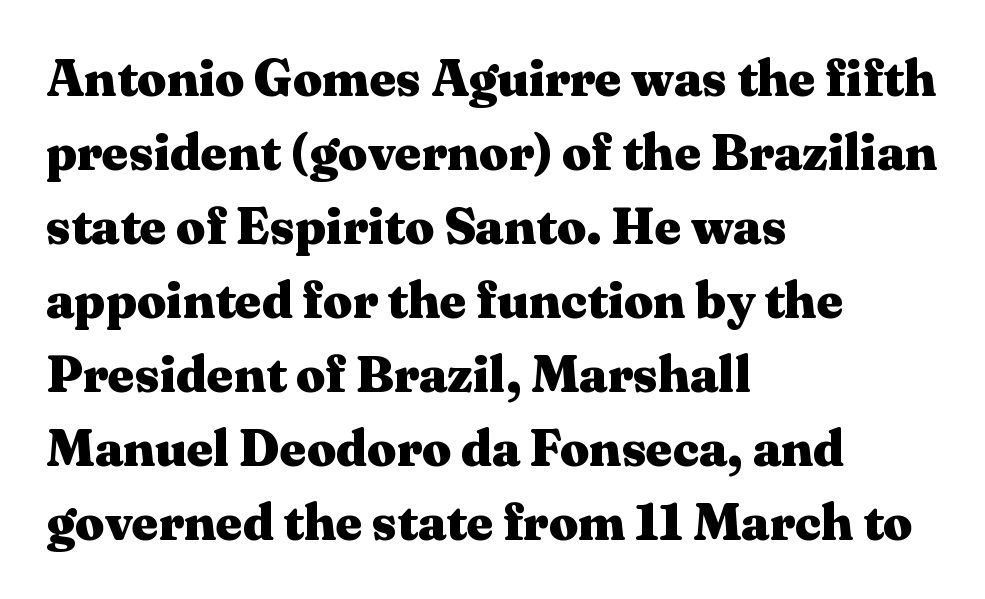
{"serif": "yes", "italic": "no", "bold": "yes", "weight": "heavy", "width": "wide", "stroke_contrast": "medium", "x_height": "medium", "monospaced": "no", "underline": "no", "align": "left", "line_spacing": "normal", "line_spacing_ratio": 1.45, "letter_spacing": "normal", "letter_spacing_em": 0.0, "glyph_px": 51}
